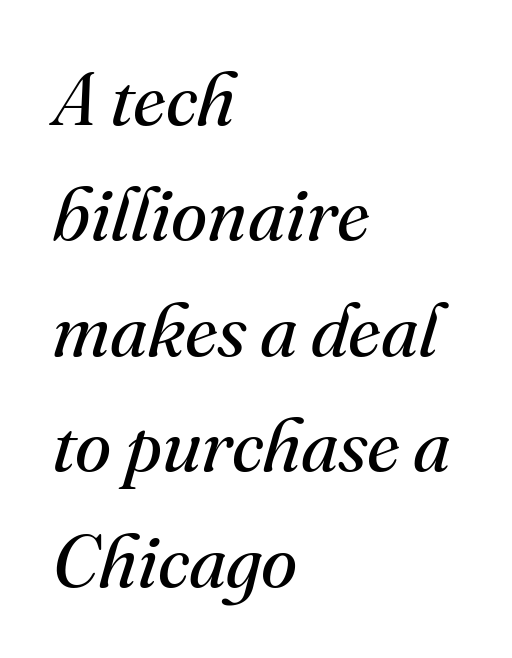
Q: Is the text bold? A: No.
Q: Is the text italic (slanted)? A: Yes, it leans right by about 16 degrees.
Q: Is the typeface a serif or a sans-serif typeface? A: Serif.
Q: Is the text underlined? A: No.
Q: How is the paragraph aligned? A: Left-aligned.
Q: Is the spacing between letters normal or unusually wide? A: Normal.
Q: Is the spacing between lines tight, normal or loose? A: Normal.
Q: Width (condensed, normal, or wide)? A: Normal.
Q: Stroke contrast? A: Medium.
Q: x-height? A: Small.
Q: Monospaced? A: No.
